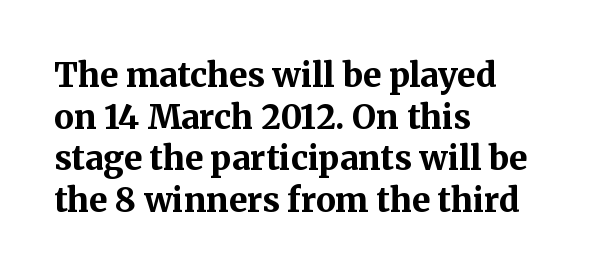
Plenty of ink on the page — the face is bold. Vertically, the passage feels balanced, rows spaced as you'd expect. This rendering features lettering with no underline. The rendering anchors every line to the left-hand side.
